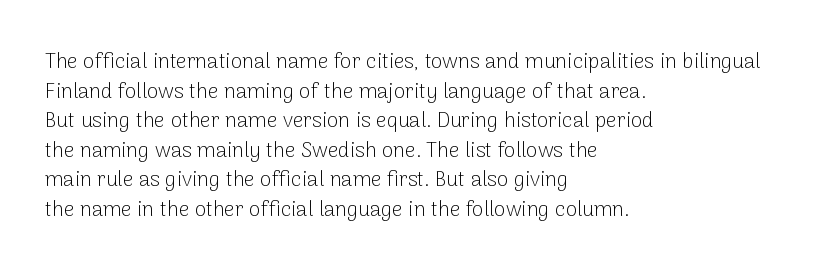
Quick note: underline off. Do the letters lean? They stand straight. The text block is weighted toward the left margin, trailing off unevenly rightward. This rendering leaves character spacing at its baseline value. Vertical spacing — default.
